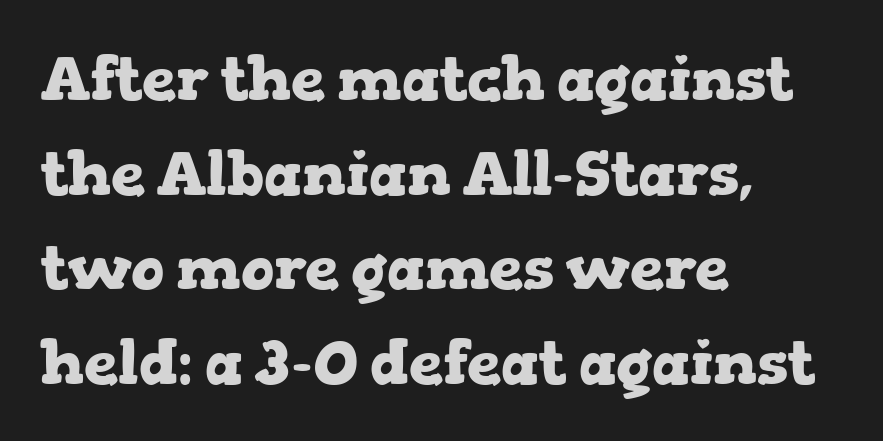
{"serif": "yes", "italic": "no", "bold": "yes", "weight": "heavy", "width": "wide", "stroke_contrast": "low", "x_height": "medium", "monospaced": "no", "underline": "no", "align": "left", "line_spacing": "normal", "line_spacing_ratio": 1.55, "letter_spacing": "normal", "letter_spacing_em": 0.0, "glyph_px": 61}
